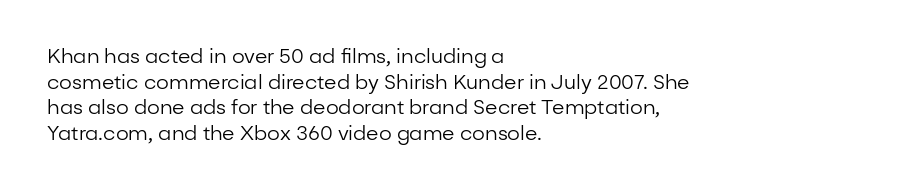
Q: Is the text bold? A: No.
Q: Is the text italic (slanted)? A: No, it is upright.
Q: Is the text underlined? A: No.
Q: How is the paragraph aligned? A: Left-aligned.
Q: Is the spacing between letters normal or unusually wide? A: Normal.
Q: Is the spacing between lines tight, normal or loose? A: Normal.
